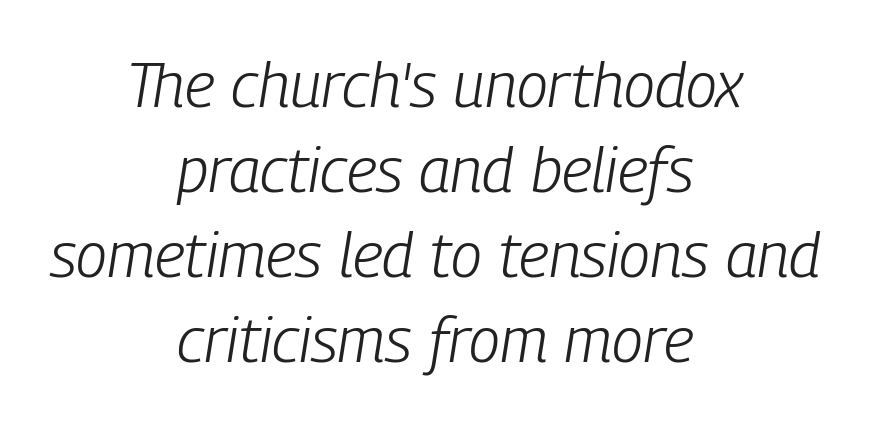
Honestly, the row spacing looks completely unremarkable. Letters rest on an invisible, unmarked baseline. Caption: multi-line text, centered on the measure. Here the designer chose a conventional face with non-uniform glyph widths. Compared with ordinary roman type, these characters are visibly tilted.
